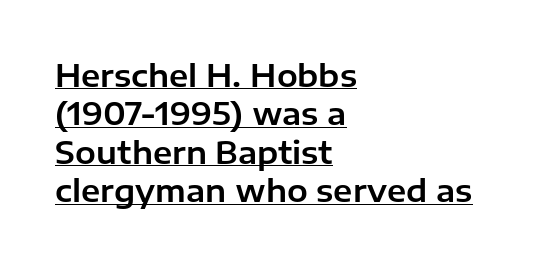
Q: Is the text italic (slanted)? A: No, it is upright.
Q: Is the typeface a serif or a sans-serif typeface? A: Sans-serif.
Q: Is the text underlined? A: Yes.
Q: How is the paragraph aligned? A: Left-aligned.
Q: Is the spacing between letters normal or unusually wide? A: Normal.
Q: Width (condensed, normal, or wide)? A: Normal.
Q: Stroke contrast? A: Low.
Q: x-height? A: Medium.
Q: Monospaced? A: No.
